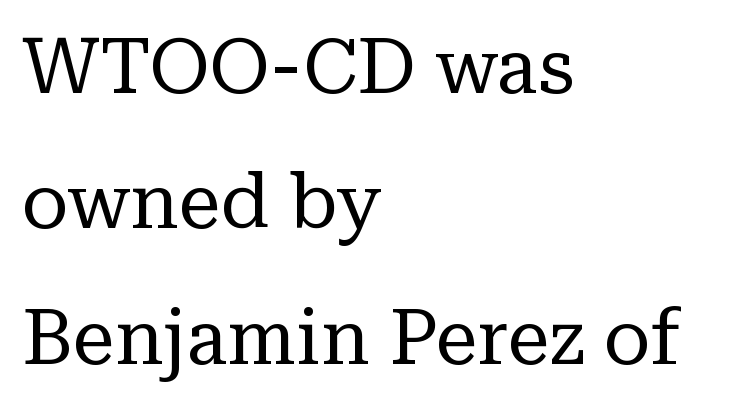
{"serif": "yes", "italic": "no", "bold": "no", "weight": "regular", "width": "normal", "stroke_contrast": "low", "x_height": "medium", "monospaced": "no", "underline": "no", "align": "left", "line_spacing_ratio": 1.78, "letter_spacing": "normal", "letter_spacing_em": 0.0, "glyph_px": 76}
